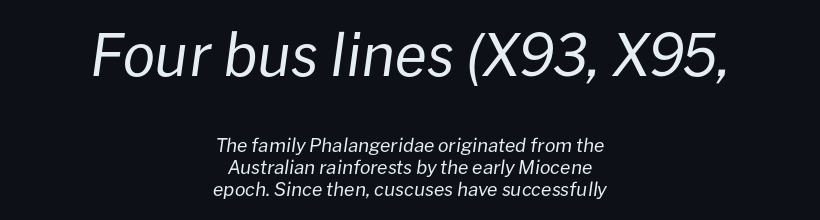
Q: Is the text bold? A: No.
Q: Is the text italic (slanted)? A: Yes, it leans right by about 8 degrees.
Q: Is the text underlined? A: No.
Q: How is the paragraph aligned? A: Centered.
Q: Is the spacing between letters normal or unusually wide? A: Normal.
Q: Which block of text is set in a larger size, the first (top) or the second (bottom)? A: The first (top) one.
Q: Width (condensed, normal, or wide)? A: Normal.
Q: Stroke contrast? A: Low.
Q: x-height? A: Medium.
Q: Monospaced? A: No.
